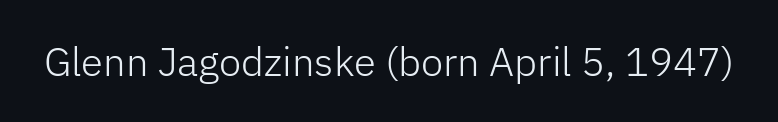
Q: Is the text bold? A: No.
Q: Is the text italic (slanted)? A: No, it is upright.
Q: Is the typeface a serif or a sans-serif typeface? A: Sans-serif.
Q: Is the text underlined? A: No.
Q: Is the spacing between letters normal or unusually wide? A: Normal.
Q: Width (condensed, normal, or wide)? A: Normal.
Q: Stroke contrast? A: Low.
Q: x-height? A: Medium.
Q: Monospaced? A: No.
